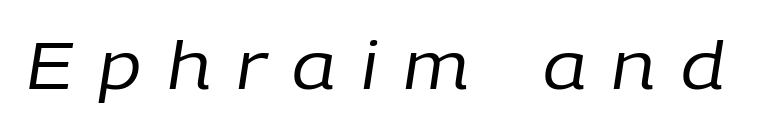
You could only call the tracking loose — the letters float apart. Stems here are at most as thick as an everyday book face. This sample has the flowing, uneven cadence of proportional lettering. If you drew a line through each stem, it would be angled.
